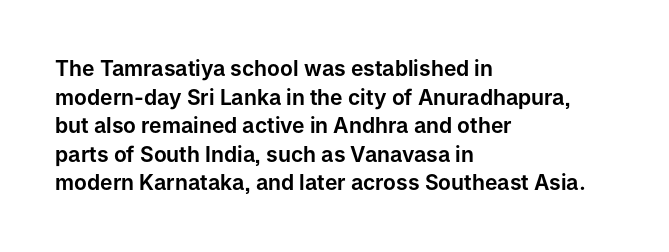
The rendering keeps characters at their native spacing. Does the lettering tilt? It doesn't — this is upright. Descender tails drop into unmarked territory. The lines sit at an ordinary, default distance from one another. One-word summary of the alignment: left.
